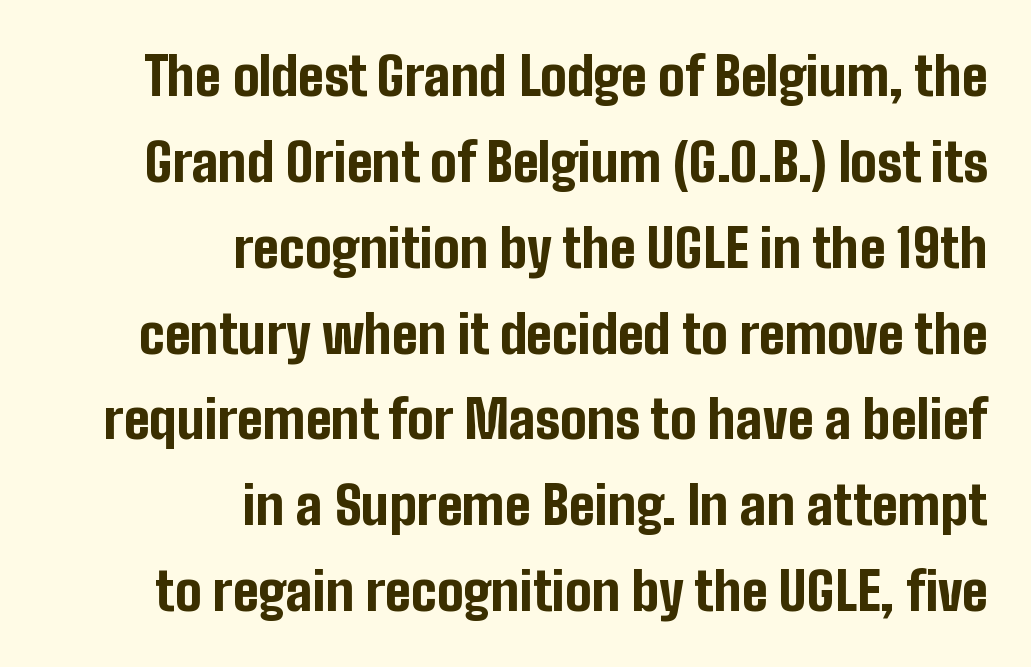
The image shows 53 px bold, condensed sans-serif type, upright; set right-aligned, normal line spacing (1.62x), normal letter spacing, not underlined; low stroke contrast and a medium x-height.
